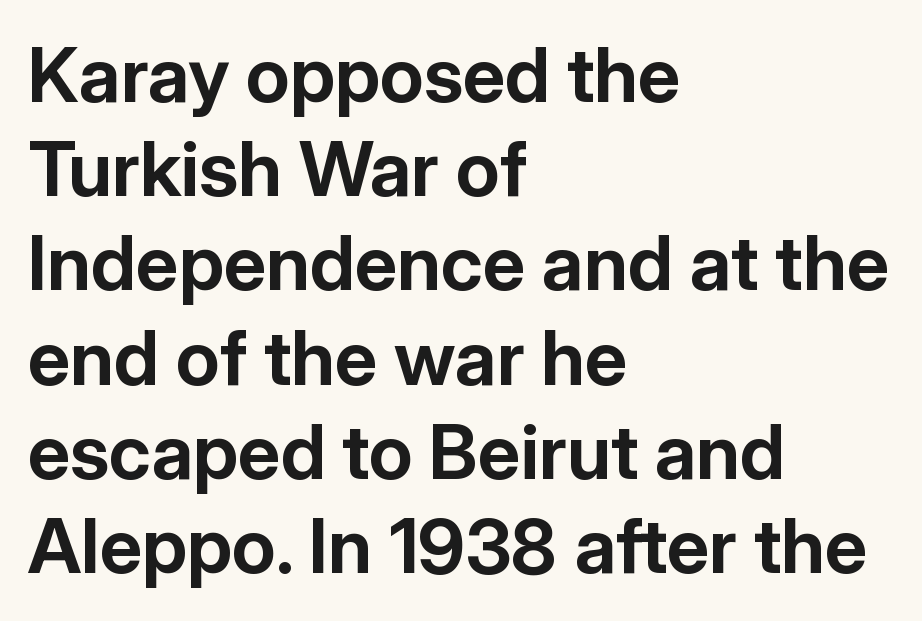
Heavy-handed strokes throughout: this text is bold. Designer's note — italics off, roman on. A typesetter would call this zero additional tracking. Clear beneath every line of the passage. Grotesque or geometric, the face here clearly has no serifs.
